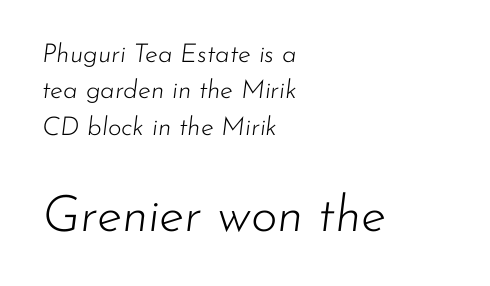
The image shows 51 px light type, italic (leaning right); set left-aligned, normal line spacing (1.4x), normal letter spacing, not underlined; the second (bottom) block is 1.96x larger; low stroke contrast and a small x-height.
